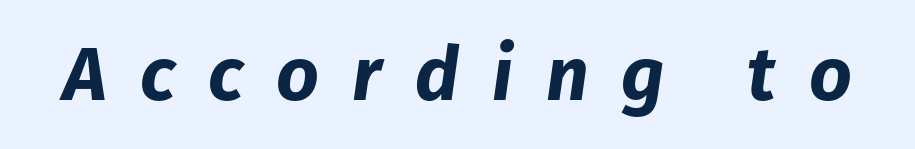
{"italic": "yes", "lean": "right", "slant_degrees": 8, "bold": "yes", "weight": "bold", "width": "normal", "stroke_contrast": "low", "x_height": "medium", "monospaced": "no", "underline": "no", "letter_spacing": "wide", "letter_spacing_em": 0.44, "glyph_px": 75}
